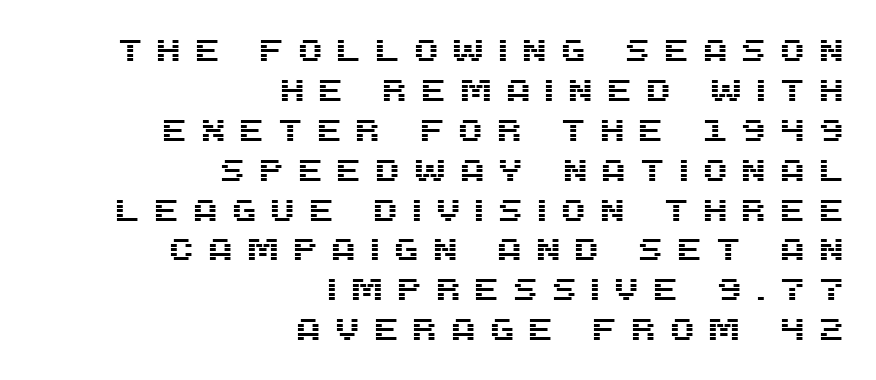
The image shows 30 px sans-serif type, upright; set right-aligned, normal line spacing (1.33x), unusually wide letter spacing (+0.41 em), not underlined; medium stroke contrast and a large x-height.
